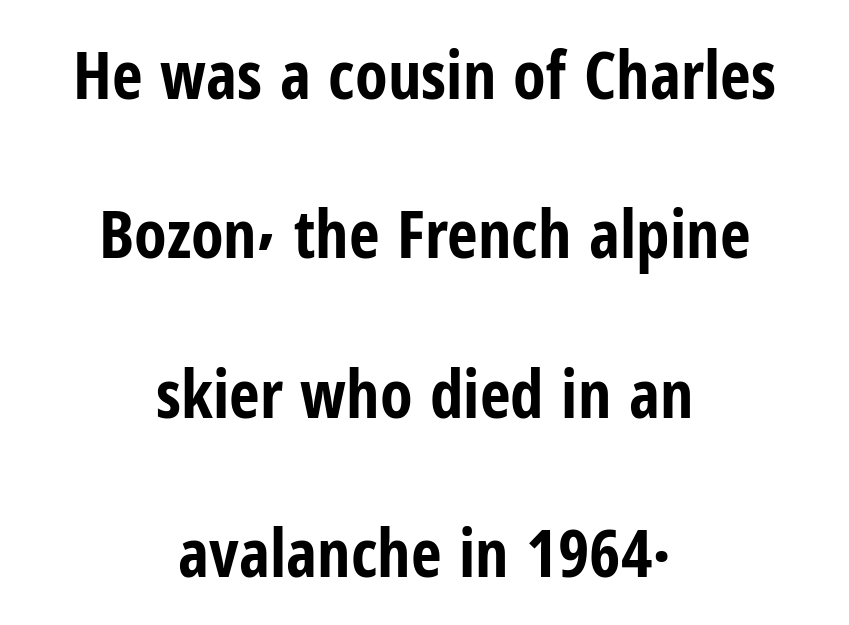
The characters display no serif detailing; their extremities are plain. Notice how thick the strokes are: this is what a full bold looks like. A typesetter would call this zero additional tracking. Notice how the stems are strictly vertical — no italics here. Lines of text with bare space underneath. The paragraph shown floats in the horizontal middle.
